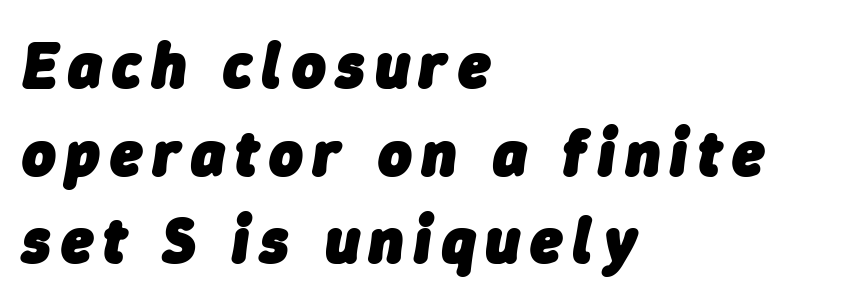
{"italic": "yes", "lean": "right", "slant_degrees": 9, "bold": "yes", "weight": "heavy", "width": "normal", "stroke_contrast": "low", "x_height": "medium", "monospaced": "no", "underline": "no", "align": "left", "line_spacing": "normal", "line_spacing_ratio": 1.37, "glyph_px": 64}
